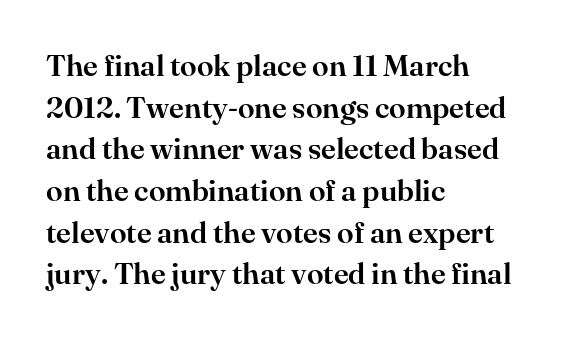
The image shows 30 px serif type, upright; set left-aligned, normal line spacing (1.39x), normal letter spacing, not underlined; high stroke contrast and a small x-height.
